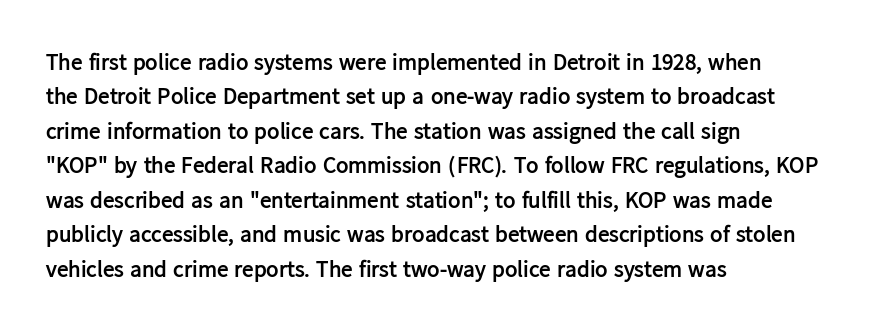
Q: Is the text bold? A: Yes.
Q: Is the text italic (slanted)? A: No, it is upright.
Q: Is the text underlined? A: No.
Q: How is the paragraph aligned? A: Left-aligned.
Q: Is the spacing between letters normal or unusually wide? A: Normal.
Q: Is the spacing between lines tight, normal or loose? A: Normal.
